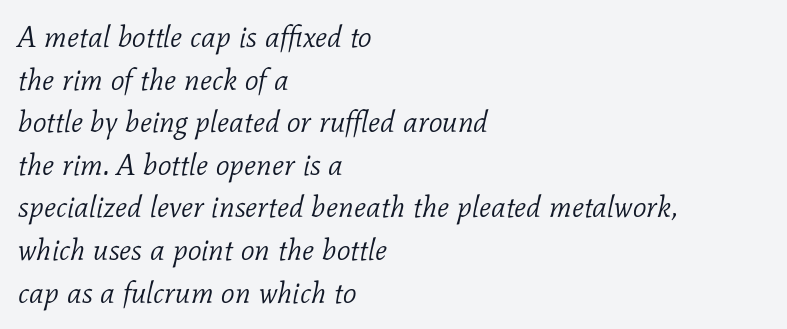
{"serif": "yes", "italic": "yes", "lean": "right", "slant_degrees": 11, "bold": "no", "weight": "light", "width": "normal", "stroke_contrast": "low", "x_height": "medium", "monospaced": "no", "underline": "no", "align": "left", "line_spacing": "normal", "line_spacing_ratio": 1.42, "letter_spacing": "normal", "letter_spacing_em": 0.0, "glyph_px": 30}
